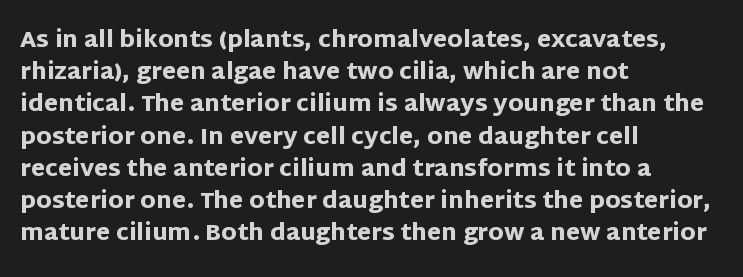
{"italic": "no", "bold": "yes", "underline": "no", "align": "left", "line_spacing": "normal", "line_spacing_ratio": 1.4, "letter_spacing": "normal", "letter_spacing_em": 0.0, "glyph_px": 23}
